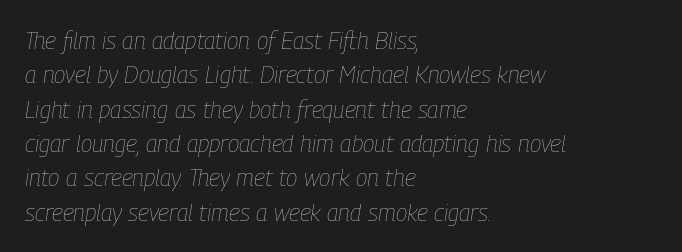
The image shows 24 px text type, italic (leaning right); set left-aligned, normal line spacing (1.43x), normal letter spacing, not underlined.
